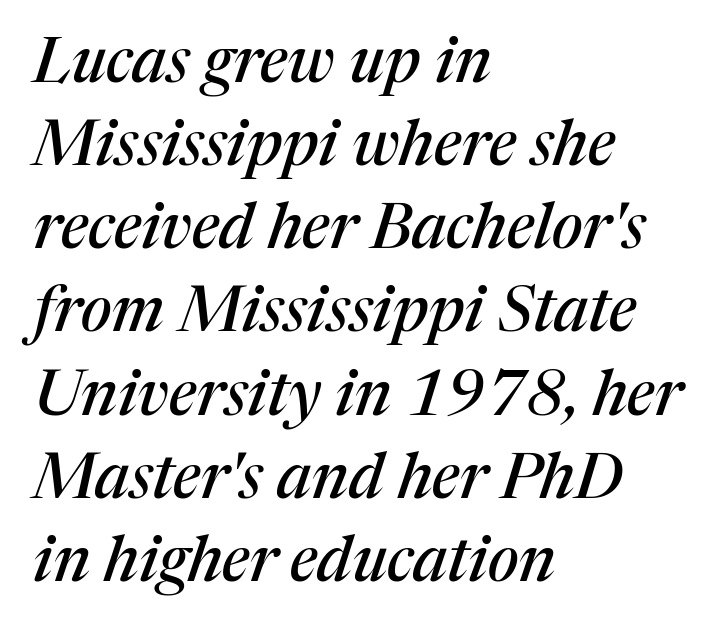
The image shows 63 px serif type, italic (leaning right); set left-aligned, normal line spacing (1.32x), normal letter spacing, not underlined; medium stroke contrast and a medium x-height.
